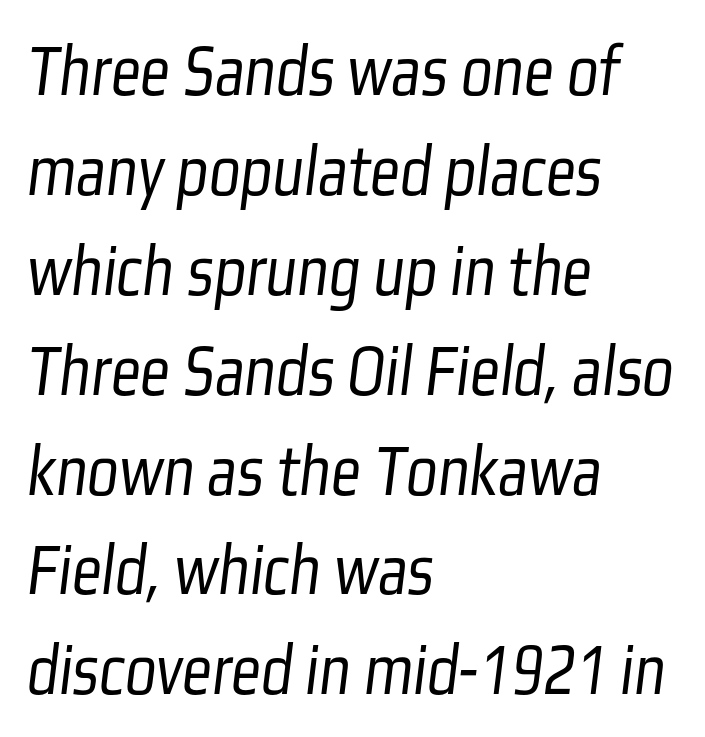
{"serif": "no", "bold": "no", "weight": "light", "width": "condensed", "stroke_contrast": "low", "x_height": "medium", "monospaced": "no", "underline": "no", "align": "left", "line_spacing": "normal", "line_spacing_ratio": 1.35, "letter_spacing": "normal", "letter_spacing_em": 0.0, "glyph_px": 74}
